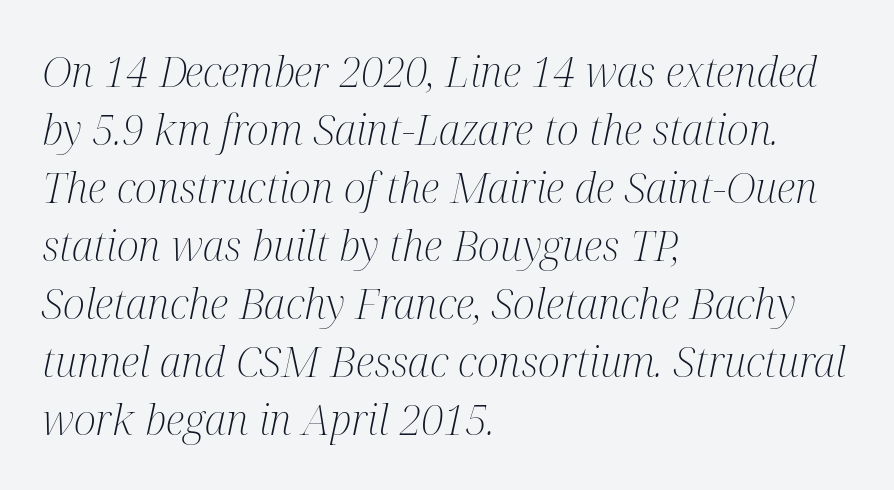
{"serif": "yes", "italic": "yes", "lean": "right", "slant_degrees": 12, "bold": "no", "weight": "light", "width": "condensed", "stroke_contrast": "medium", "x_height": "medium", "monospaced": "no", "underline": "no", "align": "left", "line_spacing": "normal", "line_spacing_ratio": 1.38, "letter_spacing": "normal", "letter_spacing_em": 0.0, "glyph_px": 42}
